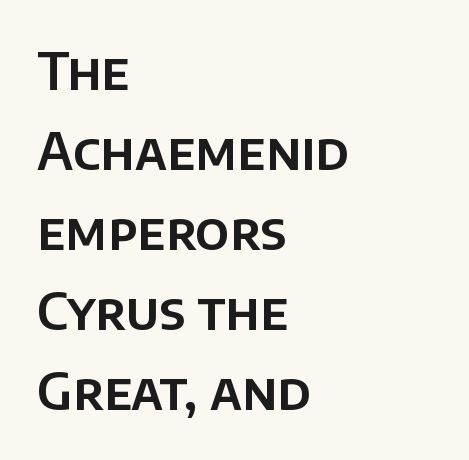
The image shows 51 px sans-serif type, upright; set left-aligned, normal line spacing (1.57x), normal letter spacing, not underlined; low stroke contrast and a large x-height.
